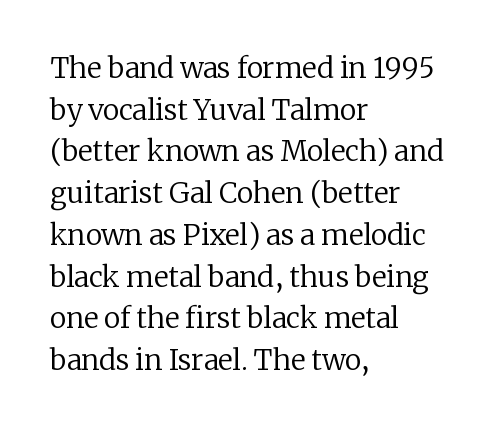
Q: Is the text bold? A: No.
Q: Is the text italic (slanted)? A: No, it is upright.
Q: Is the typeface a serif or a sans-serif typeface? A: Serif.
Q: Is the text underlined? A: No.
Q: How is the paragraph aligned? A: Left-aligned.
Q: Is the spacing between letters normal or unusually wide? A: Normal.
Q: Is the spacing between lines tight, normal or loose? A: Normal.
Q: Width (condensed, normal, or wide)? A: Normal.
Q: Stroke contrast? A: Low.
Q: x-height? A: Medium.
Q: Monospaced? A: No.
